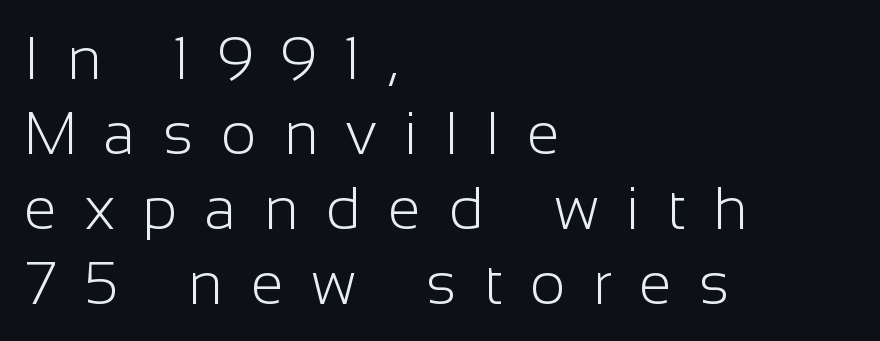
The image shows 60 px light sans-serif type, upright; set left-aligned, normal line spacing (1.25x), unusually wide letter spacing (+0.46 em), not underlined; low stroke contrast and a medium x-height.
